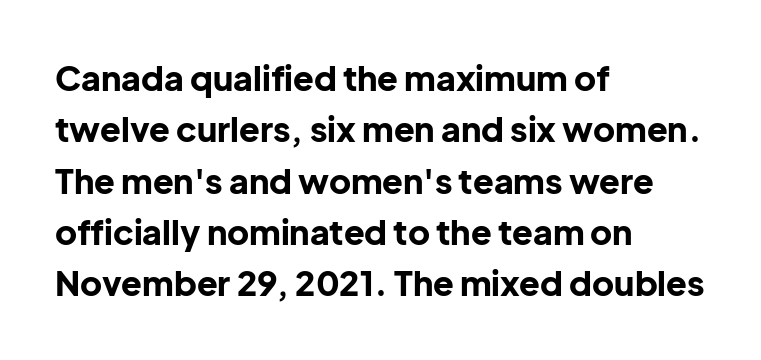
{"serif": "no", "italic": "no", "bold": "yes", "weight": "bold", "width": "normal", "stroke_contrast": "low", "x_height": "medium", "monospaced": "no", "underline": "no", "align": "left", "line_spacing": "normal", "line_spacing_ratio": 1.51, "letter_spacing": "normal", "letter_spacing_em": 0.0, "glyph_px": 34}
